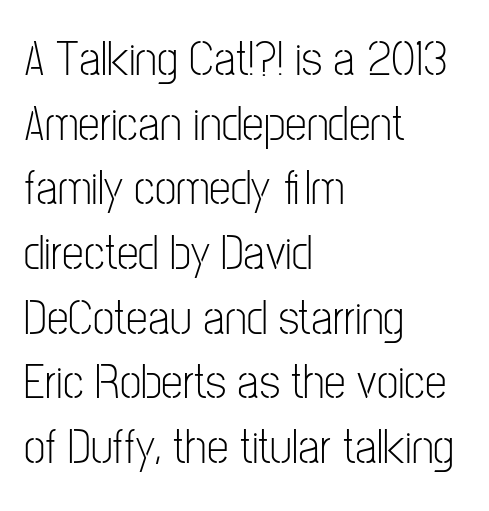
The image shows 49 px light, condensed sans-serif type, upright; set left-aligned, normal line spacing (1.32x), normal letter spacing, not underlined; low stroke contrast and a medium x-height.
